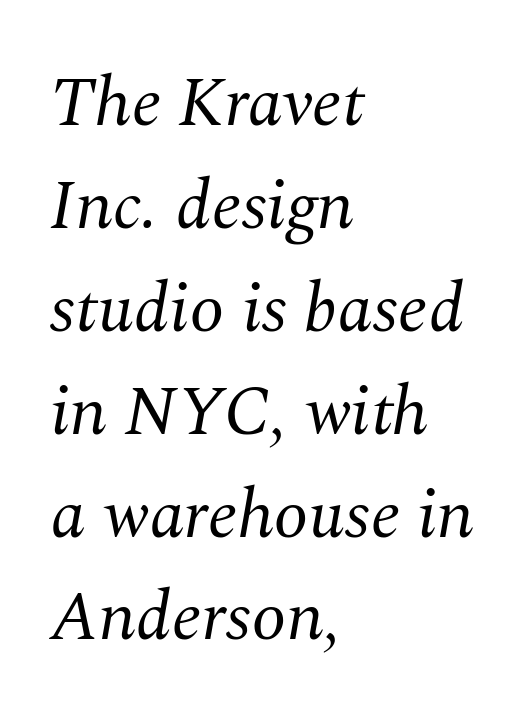
{"serif": "yes", "italic": "yes", "lean": "right", "slant_degrees": 10, "bold": "no", "weight": "regular", "width": "normal", "stroke_contrast": "medium", "x_height": "medium", "monospaced": "no", "underline": "no", "align": "left", "line_spacing": "normal", "line_spacing_ratio": 1.47, "letter_spacing": "normal", "letter_spacing_em": 0.0, "glyph_px": 70}
